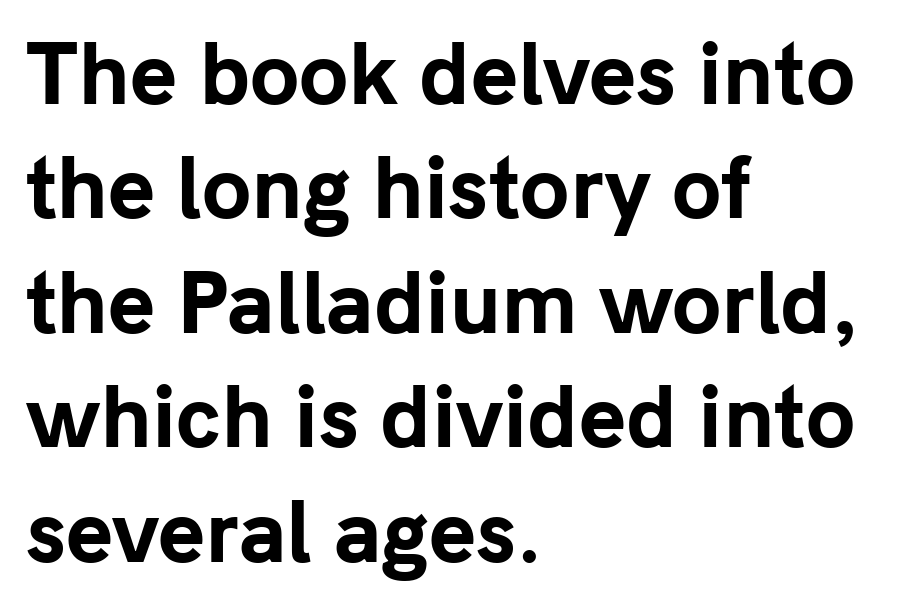
{"serif": "no", "italic": "no", "bold": "yes", "weight": "bold", "width": "normal", "stroke_contrast": "low", "x_height": "medium", "monospaced": "no", "underline": "no", "align": "left", "line_spacing": "normal", "line_spacing_ratio": 1.43, "letter_spacing": "normal", "letter_spacing_em": 0.0, "glyph_px": 80}
